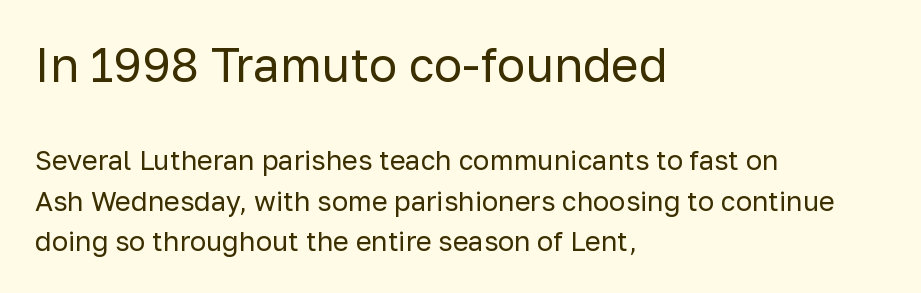
The image shows 47 px regular-weight sans-serif type, upright; set left-aligned, normal line spacing (1.5x), normal letter spacing, not underlined; the first (top) block is 1.74x larger; low stroke contrast and a medium x-height.
